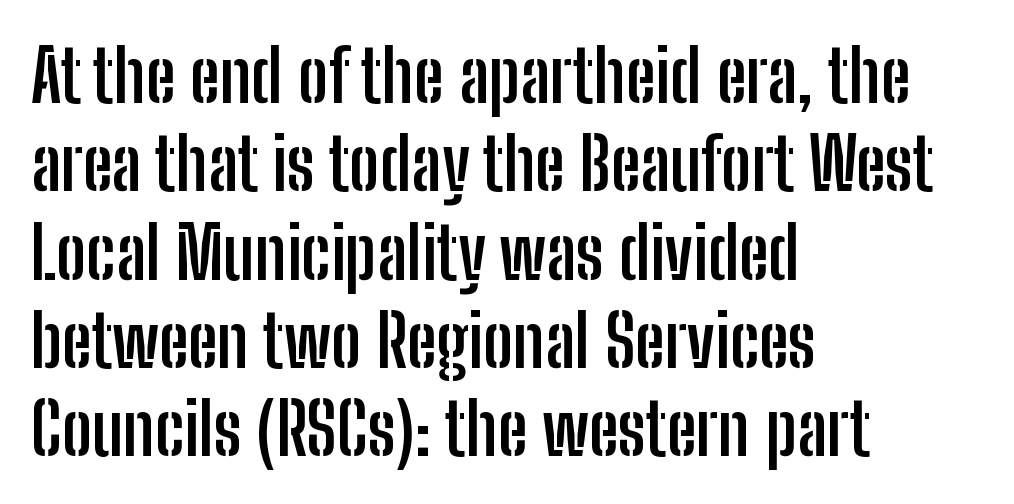
Posture: upright roman. Compared with a centered layout, this one pins lines to the left instead. Proportional: the letters do not fall into vertical columns. Unmarked baselines from the first word to the last. The face used here has the dense, thick strokes of a bold.
